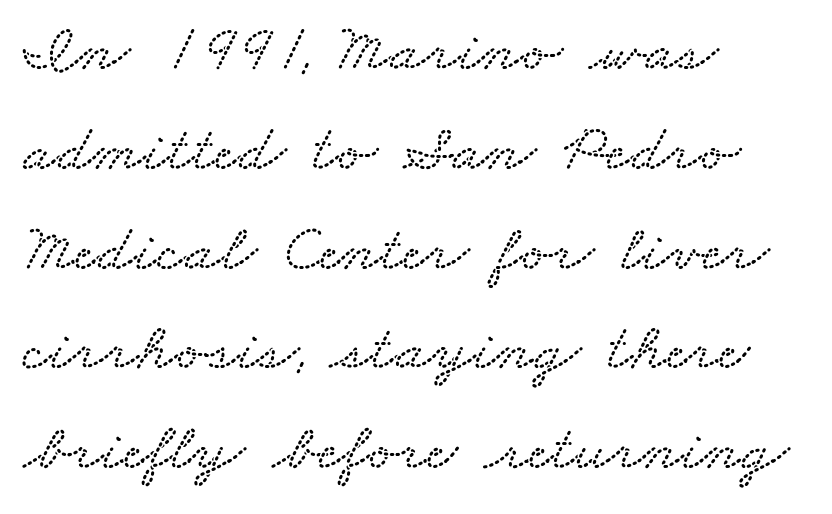
The image shows 67 px wide type; set left-aligned, normal line spacing (1.49x), normal letter spacing, not underlined; low stroke contrast and a small x-height.
